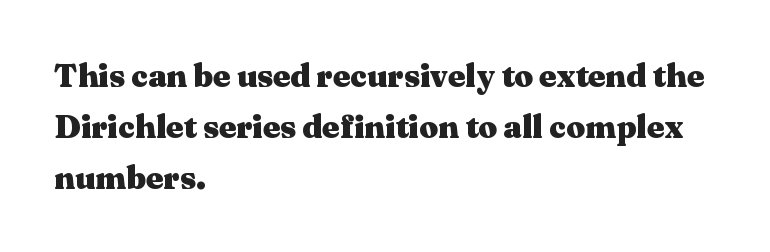
Is there much room between lines? A standard amount, neither cramped nor airy. The rag falls on the right side of this text block. Here the designer chose a conventional face with non-uniform glyph widths. On the weight axis this lands at bold, roughly 700. The font family rendered here belongs to the serif group.
